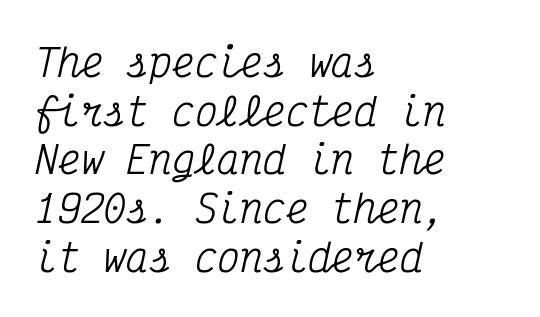
The paragraph shown leans on its left margin. Underline: absent. In terms of letterform style, serifs are clearly present. Quick note: italic.
